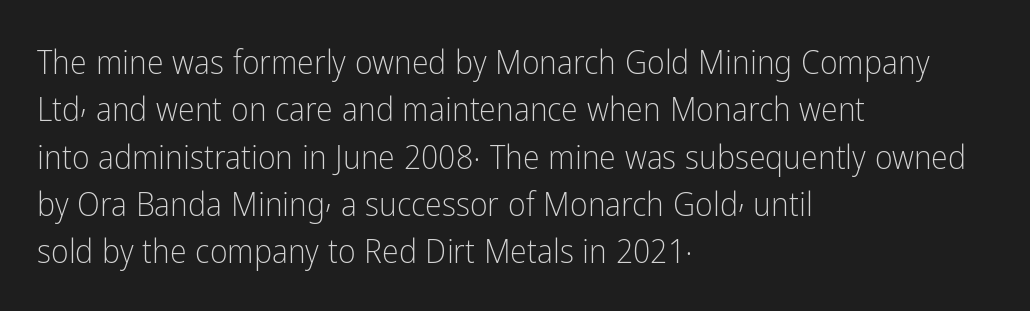
{"serif": "no", "italic": "no", "bold": "no", "weight": "light", "width": "condensed", "stroke_contrast": "low", "x_height": "medium", "monospaced": "no", "underline": "no", "align": "left", "line_spacing": "normal", "line_spacing_ratio": 1.39, "letter_spacing": "normal", "letter_spacing_em": 0.0, "glyph_px": 34}
